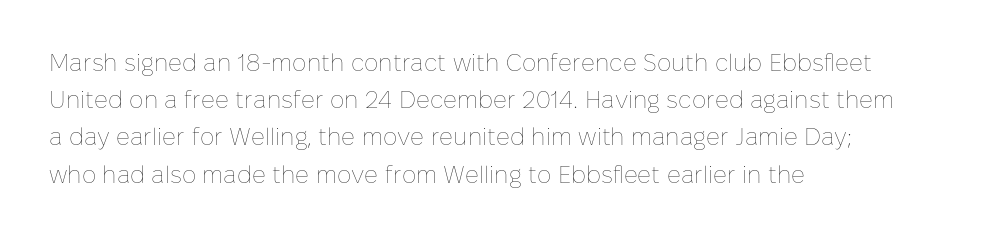
Q: Is the text bold? A: No.
Q: Is the text italic (slanted)? A: No, it is upright.
Q: Is the text underlined? A: No.
Q: How is the paragraph aligned? A: Left-aligned.
Q: Is the spacing between letters normal or unusually wide? A: Normal.
Q: Is the spacing between lines tight, normal or loose? A: Normal.
